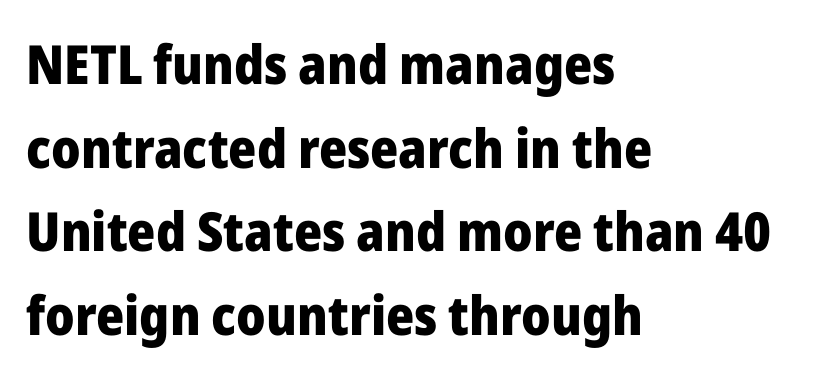
Baseline-to-baseline distance is the conventional proportion of letter height. Clear beneath every line of the passage. Chunky letters — that's bold for sure. A typesetter would call this proportional, since set widths differ per character. The gaps between neighbouring characters are ordinary and unremarkable. Vertical strokes here are truly vertical.
